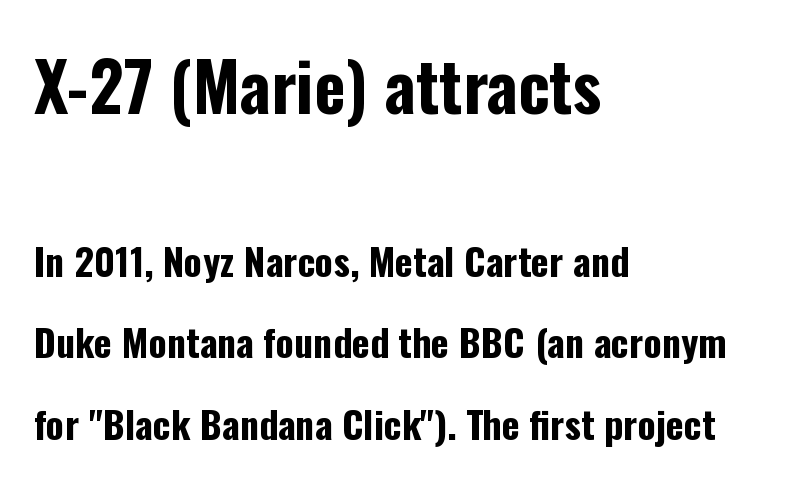
Q: Is the text bold? A: Yes.
Q: Is the text italic (slanted)? A: No, it is upright.
Q: Is the typeface a serif or a sans-serif typeface? A: Sans-serif.
Q: Is the text underlined? A: No.
Q: How is the paragraph aligned? A: Left-aligned.
Q: Is the spacing between letters normal or unusually wide? A: Normal.
Q: Is the spacing between lines tight, normal or loose? A: Loose.
Q: Which block of text is set in a larger size, the first (top) or the second (bottom)? A: The first (top) one.
Q: Width (condensed, normal, or wide)? A: Condensed.
Q: Stroke contrast? A: Low.
Q: x-height? A: Medium.
Q: Monospaced? A: No.
